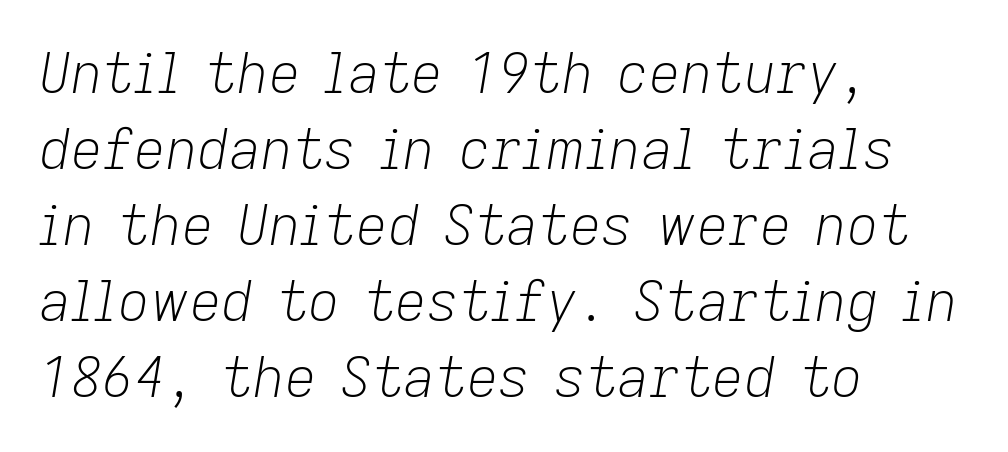
Q: Is the text bold? A: No.
Q: Is the text italic (slanted)? A: Yes, it leans right by about 9 degrees.
Q: Is the text underlined? A: No.
Q: How is the paragraph aligned? A: Left-aligned.
Q: Is the spacing between letters normal or unusually wide? A: Normal.
Q: Is the spacing between lines tight, normal or loose? A: Normal.
Q: Width (condensed, normal, or wide)? A: Normal.
Q: Stroke contrast? A: Low.
Q: x-height? A: Medium.
Q: Monospaced? A: No.
